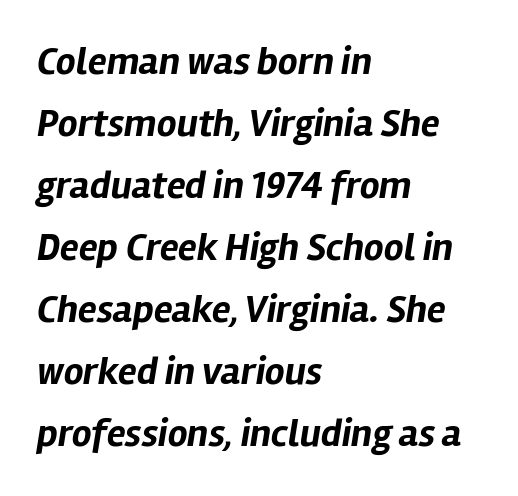
{"italic": "yes", "lean": "right", "slant_degrees": 12, "bold": "yes", "weight": "bold", "width": "normal", "stroke_contrast": "low", "x_height": "medium", "monospaced": "no", "underline": "no", "align": "left", "line_spacing": "normal", "line_spacing_ratio": 1.59, "letter_spacing": "normal", "letter_spacing_em": 0.0, "glyph_px": 39}
